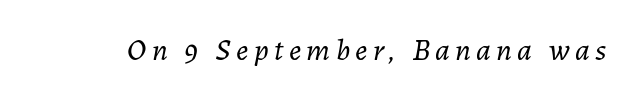
The image shows 31 px light type, italic (leaning right); set not underlined; low stroke contrast and a medium x-height.
